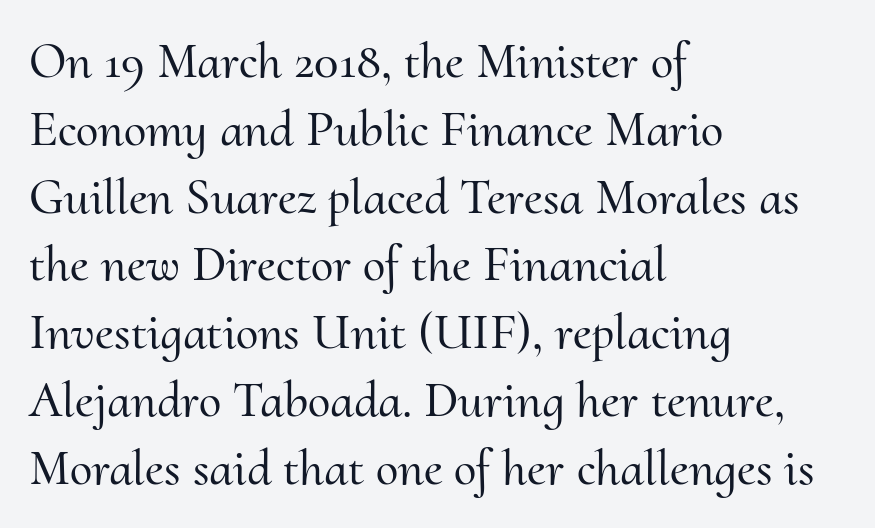
The image shows 51 px serif type, upright; set left-aligned, normal line spacing (1.33x), normal letter spacing, not underlined; medium stroke contrast and a small x-height.
